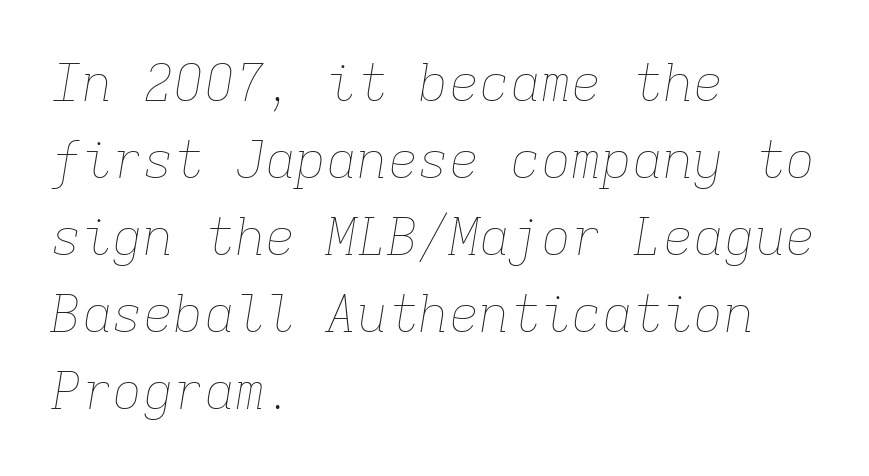
The image shows 51 px thin type, italic (leaning right), monospaced; set left-aligned, normal line spacing (1.51x), normal letter spacing, not underlined; low stroke contrast and a medium x-height.
